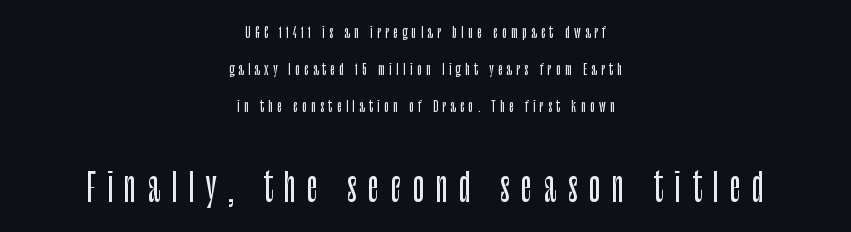
The image shows 38 px condensed sans-serif type, upright; set centered, loose line spacing (2.46x), unusually wide letter spacing (+0.3 em), not underlined; the second (bottom) block is 2.53x larger; low stroke contrast and a large x-height.
